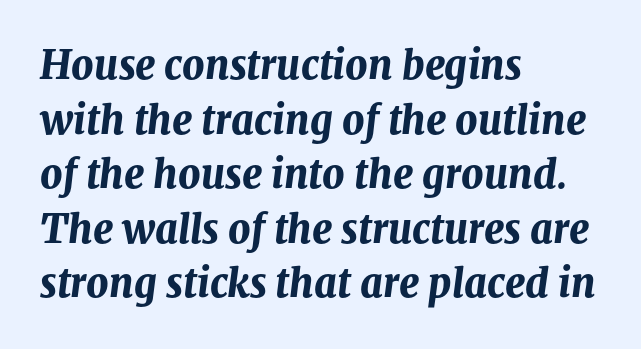
The image shows 39 px bold type, italic (leaning right); set left-aligned, normal line spacing (1.4x), normal letter spacing, not underlined; medium stroke contrast and a medium x-height.
